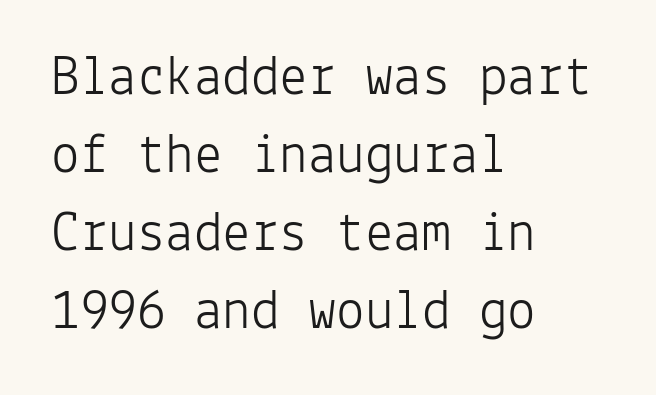
{"serif": "no", "italic": "no", "bold": "no", "weight": "light", "width": "normal", "stroke_contrast": "low", "x_height": "medium", "monospaced": "yes", "underline": "no", "align": "left", "line_spacing": "normal", "line_spacing_ratio": 1.37, "letter_spacing": "normal", "letter_spacing_em": 0.0, "glyph_px": 57}
